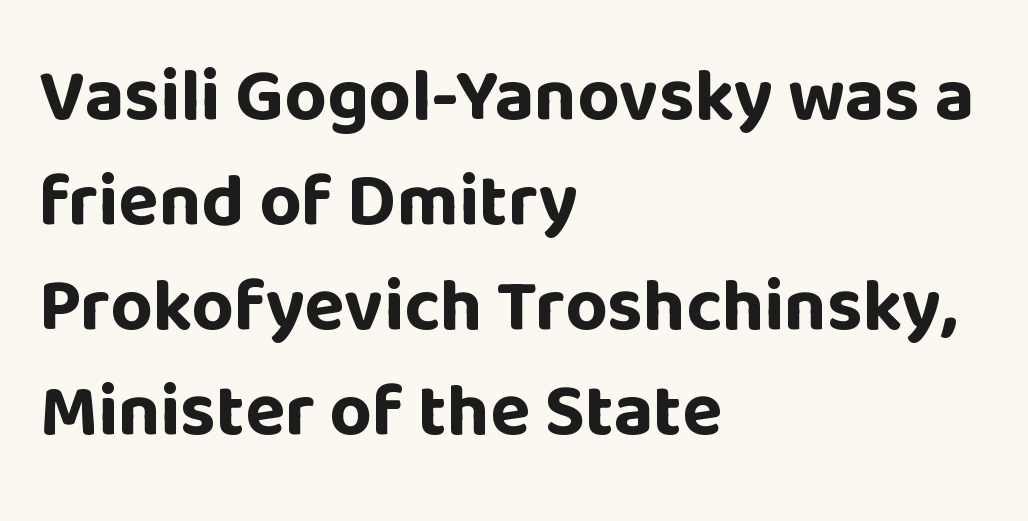
Classification — sans serif. Nobody touched the tracking dial on this one. This is roman type, the default non-slanted kind. Here the designer chose a conventional face with non-uniform glyph widths. Descenders hang freely into open space.
